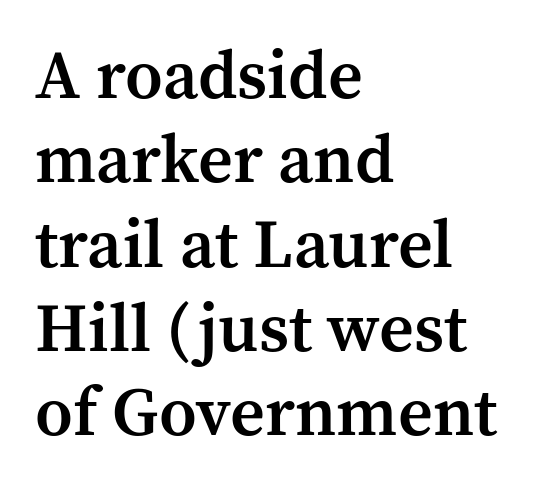
Q: Is the text bold? A: Semi-bold.
Q: Is the text italic (slanted)? A: No, it is upright.
Q: Is the typeface a serif or a sans-serif typeface? A: Serif.
Q: Is the text underlined? A: No.
Q: How is the paragraph aligned? A: Left-aligned.
Q: Is the spacing between letters normal or unusually wide? A: Normal.
Q: Width (condensed, normal, or wide)? A: Normal.
Q: Stroke contrast? A: Medium.
Q: x-height? A: Medium.
Q: Monospaced? A: No.
